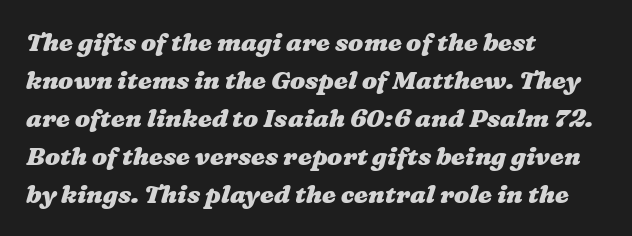
The gap between lines stays unmarked. Normally led — the rows are evenly, conventionally spaced. Alignment: flush left. Compared with an ordinary text face, these strokes are far heavier — a full bold. Students, note that the glyphs here touch the page at normal intervals.
